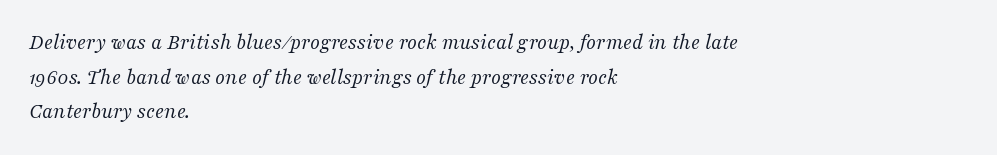
The image shows 22 px text type, italic (leaning right); set left-aligned, normal line spacing (1.57x), normal letter spacing, not underlined.
